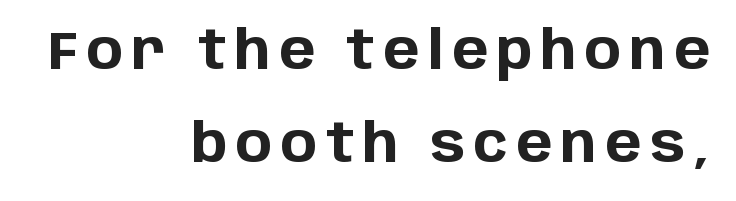
{"serif": "no", "italic": "no", "bold": "yes", "weight": "bold", "width": "normal", "stroke_contrast": "low", "x_height": "large", "monospaced": "no", "underline": "no", "align": "right", "line_spacing_ratio": 1.72, "glyph_px": 54}
